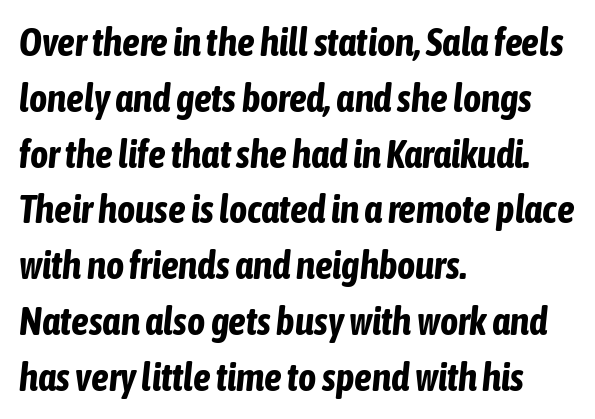
Q: Is the text bold? A: Yes.
Q: Is the text italic (slanted)? A: Yes, it leans right by about 6 degrees.
Q: Is the text underlined? A: No.
Q: How is the paragraph aligned? A: Left-aligned.
Q: Is the spacing between letters normal or unusually wide? A: Normal.
Q: Is the spacing between lines tight, normal or loose? A: Normal.
Q: Width (condensed, normal, or wide)? A: Condensed.
Q: Stroke contrast? A: Low.
Q: x-height? A: Medium.
Q: Monospaced? A: No.
